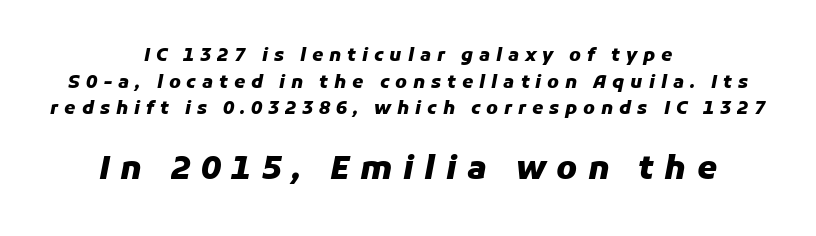
The image shows 32 px heavy type, italic (leaning right); set centered, normal line spacing (1.48x), unusually wide letter spacing (+0.33 em), not underlined; the second (bottom) block is 1.78x larger; low stroke contrast and a medium x-height.
